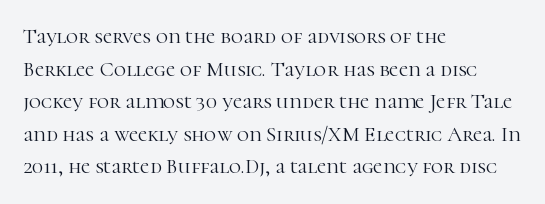
{"italic": "no", "bold": "no", "underline": "no", "align": "left", "line_spacing": "normal", "line_spacing_ratio": 1.55, "letter_spacing": "normal", "letter_spacing_em": 0.0, "glyph_px": 21}
